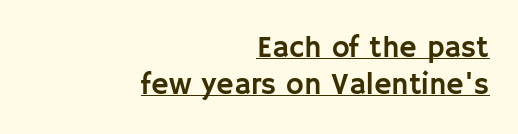
{"serif": "no", "italic": "no", "width": "normal", "stroke_contrast": "low", "x_height": "large", "monospaced": "no", "underline": "yes", "align": "right", "line_spacing_ratio": 1.23, "letter_spacing": "normal", "letter_spacing_em": 0.0, "glyph_px": 30}
